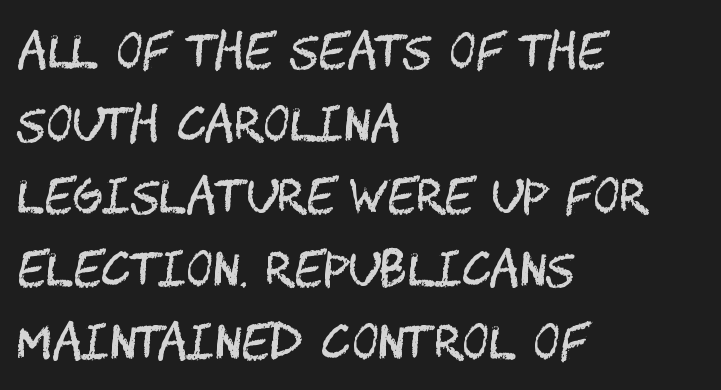
Q: Is the text bold? A: No.
Q: Is the text italic (slanted)? A: No, it is upright.
Q: Is the typeface a serif or a sans-serif typeface? A: Sans-serif.
Q: Is the text underlined? A: No.
Q: How is the paragraph aligned? A: Left-aligned.
Q: Is the spacing between letters normal or unusually wide? A: Normal.
Q: Is the spacing between lines tight, normal or loose? A: Normal.
Q: Width (condensed, normal, or wide)? A: Condensed.
Q: Stroke contrast? A: Medium.
Q: x-height? A: Large.
